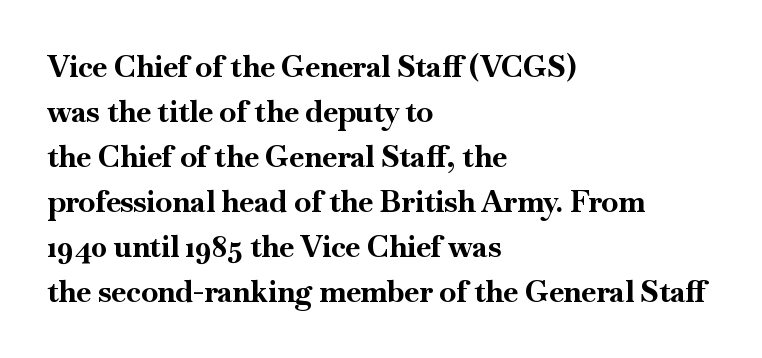
The image shows 30 px bold serif type, upright; set left-aligned, normal line spacing (1.5x), normal letter spacing, not underlined; high stroke contrast and a small x-height.
